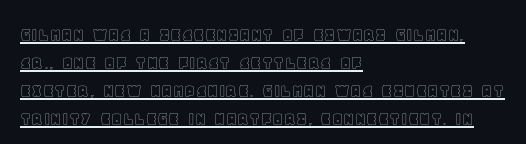
The image shows 20 px text type, upright; set left-aligned, normal line spacing (1.4x), normal letter spacing, underlined.
